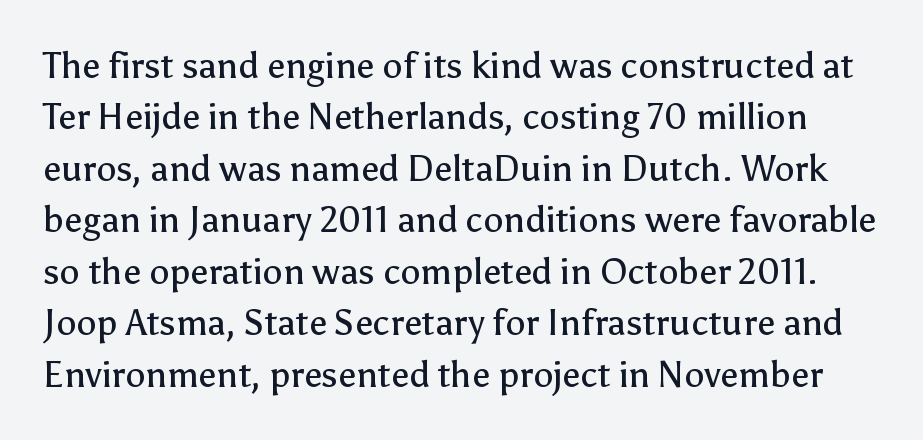
The image shows 36 px regular-weight sans-serif type, upright; set normal line spacing (1.43x), normal letter spacing, not underlined; low stroke contrast and a medium x-height.
